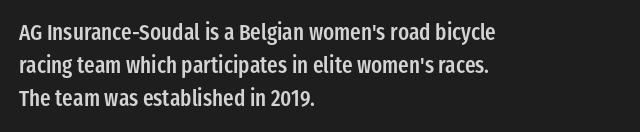
Q: Is the text bold? A: Semi-bold.
Q: Is the text italic (slanted)? A: No, it is upright.
Q: Is the text underlined? A: No.
Q: How is the paragraph aligned? A: Left-aligned.
Q: Is the spacing between letters normal or unusually wide? A: Normal.
Q: Is the spacing between lines tight, normal or loose? A: Normal.
